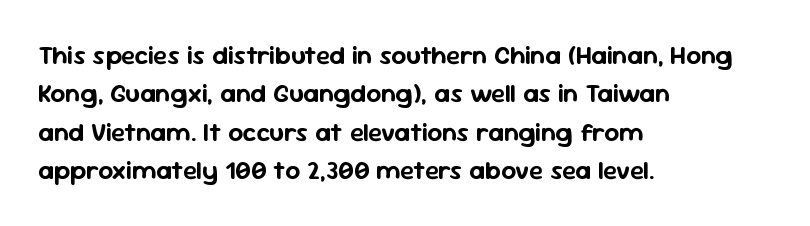
Q: Is the text italic (slanted)? A: No, it is upright.
Q: Is the text underlined? A: No.
Q: How is the paragraph aligned? A: Left-aligned.
Q: Is the spacing between letters normal or unusually wide? A: Normal.
Q: Is the spacing between lines tight, normal or loose? A: Normal.
